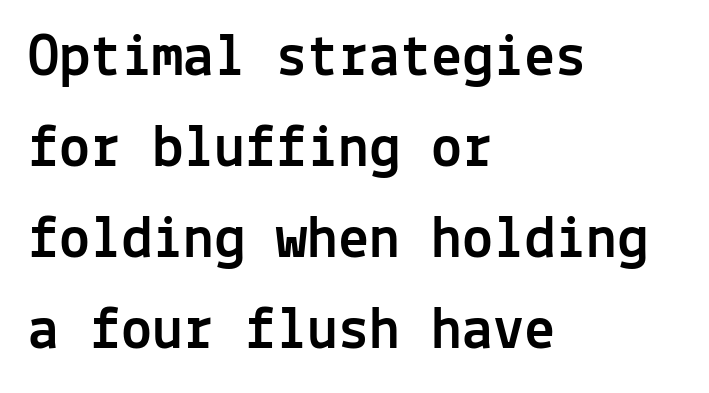
The rows are spaced the way most documents space them. The designer went with a sans here, leaving each stem footless. If you drew a ruler down the left edge, every line would touch it. Think of a typewriter: that constant character pitch is what you see here. Does the lettering tilt? It doesn't — this is upright. Beneath every word, the page is bare.
